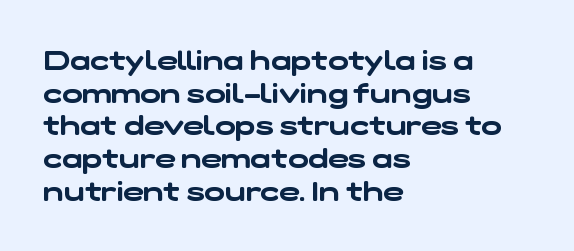
The image shows 27 px text type; set left-aligned, line spacing 1.21x, normal letter spacing, not underlined.
